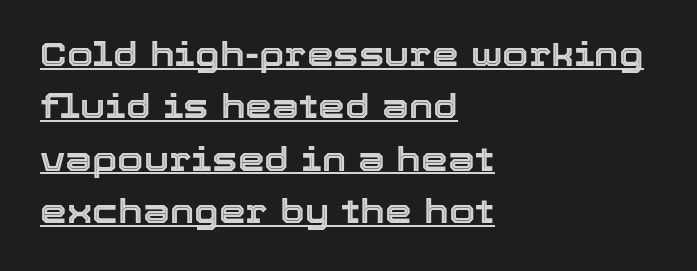
{"italic": "no", "width": "normal", "x_height": "medium", "monospaced": "no", "underline": "yes", "align": "left", "line_spacing": "normal", "line_spacing_ratio": 1.54, "letter_spacing": "normal", "letter_spacing_em": 0.0, "glyph_px": 34}
